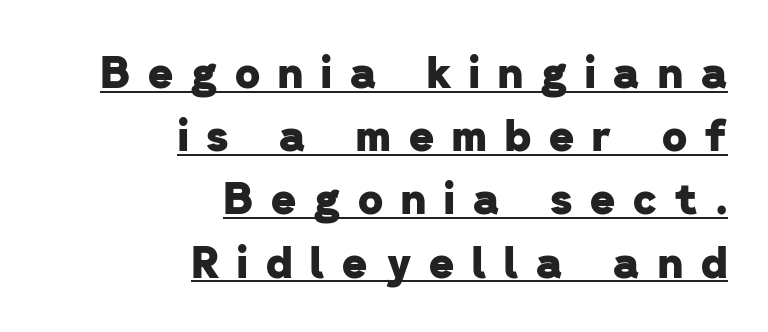
Q: Is the text bold? A: Yes.
Q: Is the typeface a serif or a sans-serif typeface? A: Sans-serif.
Q: Is the text underlined? A: Yes.
Q: How is the paragraph aligned? A: Right-aligned.
Q: Is the spacing between letters normal or unusually wide? A: Unusually wide.
Q: Is the spacing between lines tight, normal or loose? A: Normal.
Q: Width (condensed, normal, or wide)? A: Normal.
Q: Stroke contrast? A: Low.
Q: x-height? A: Medium.
Q: Monospaced? A: No.
